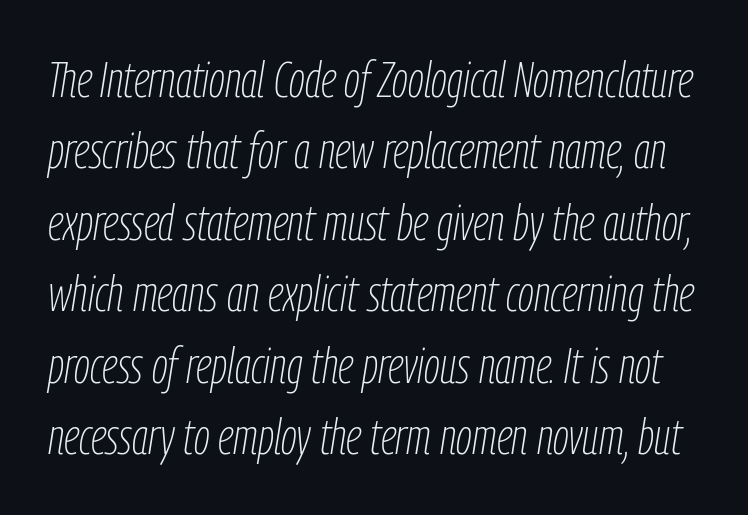
Here the designer chose a conventional face with non-uniform glyph widths. This rendering leaves character spacing at its baseline value. Bare-footed words on every line. The font's italic variant was chosen for this text. Vertical stems look standard width or narrower in stroke. The line-height multiplier appears to be the usual default.
